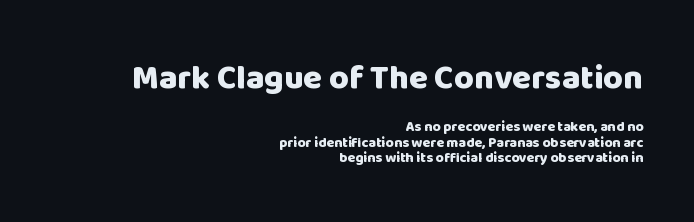
The image shows 34 px heavy sans-serif type, upright; set right-aligned, tight line spacing (1.09x), normal letter spacing, not underlined; the first (top) block is 2.43x larger; low stroke contrast and a large x-height.
